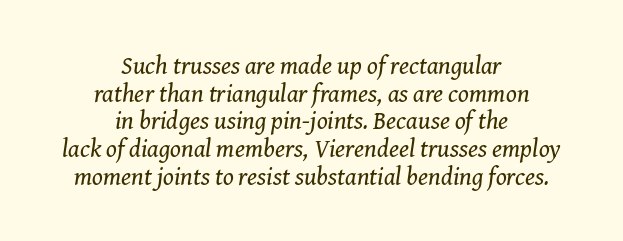
It's the slanting kind of type. Look at the tracking — it's just the regular setting, nothing added. Is the type heavy? It reads as light-to-regular instead. If you measured baseline to baseline, you'd find a short distance. Leftover space on each line is divided equally before and after the words. Unmarked baselines from the first word to the last.
